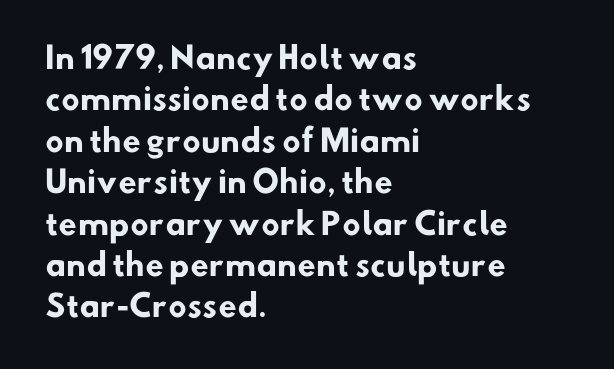
Q: Is the text bold? A: Yes.
Q: Is the typeface a serif or a sans-serif typeface? A: Sans-serif.
Q: Is the text underlined? A: No.
Q: How is the paragraph aligned? A: Left-aligned.
Q: Is the spacing between letters normal or unusually wide? A: Normal.
Q: Is the spacing between lines tight, normal or loose? A: Normal.
Q: Width (condensed, normal, or wide)? A: Normal.
Q: Stroke contrast? A: Low.
Q: x-height? A: Small.
Q: Monospaced? A: No.
